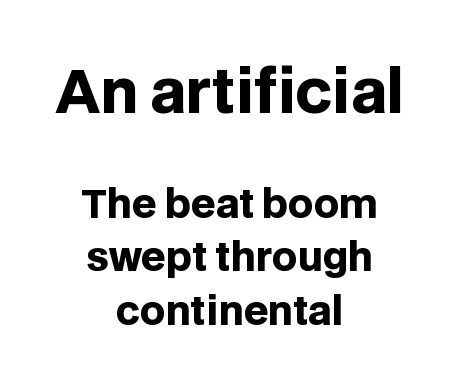
Does extra space separate the letters? No, they use regular spacing. Neither beginnings nor endings align; midpoints do. Spacing verdict: proportional, widths tailored to each character. A sans-serif font was chosen for this passage.
